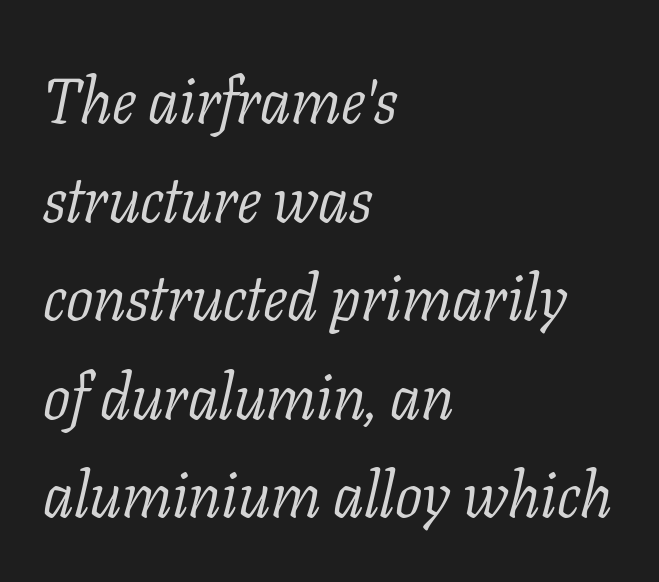
{"serif": "yes", "italic": "yes", "lean": "right", "slant_degrees": 11, "bold": "no", "weight": "light", "width": "normal", "stroke_contrast": "low", "x_height": "medium", "monospaced": "no", "underline": "no", "align": "left", "line_spacing": "normal", "line_spacing_ratio": 1.54, "letter_spacing": "normal", "letter_spacing_em": 0.0, "glyph_px": 64}
